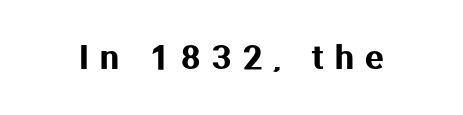
Q: Is the text italic (slanted)? A: No, it is upright.
Q: Is the typeface a serif or a sans-serif typeface? A: Sans-serif.
Q: Is the text underlined? A: No.
Q: Is the spacing between letters normal or unusually wide? A: Unusually wide.
Q: Width (condensed, normal, or wide)? A: Normal.
Q: Stroke contrast? A: Medium.
Q: x-height? A: Medium.
Q: Monospaced? A: No.
